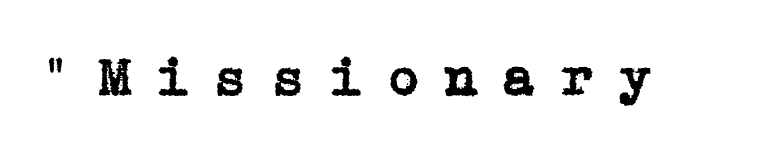
Q: Is the text italic (slanted)? A: No, it is upright.
Q: Is the typeface a serif or a sans-serif typeface? A: Serif.
Q: Is the text underlined? A: No.
Q: Is the spacing between letters normal or unusually wide? A: Unusually wide.
Q: Width (condensed, normal, or wide)? A: Normal.
Q: Stroke contrast? A: Low.
Q: x-height? A: Medium.
